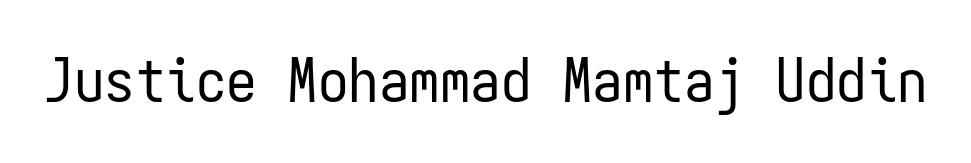
The area under the type is left untouched. A light-to-regular cut is what we see here. Nothing unusual about the tracking: characters are spaced as the font intends. The passage shown is typed in a monospace face where columns stay perfectly aligned. Posture: vertical. The glyphs in this specimen are sans serif.
